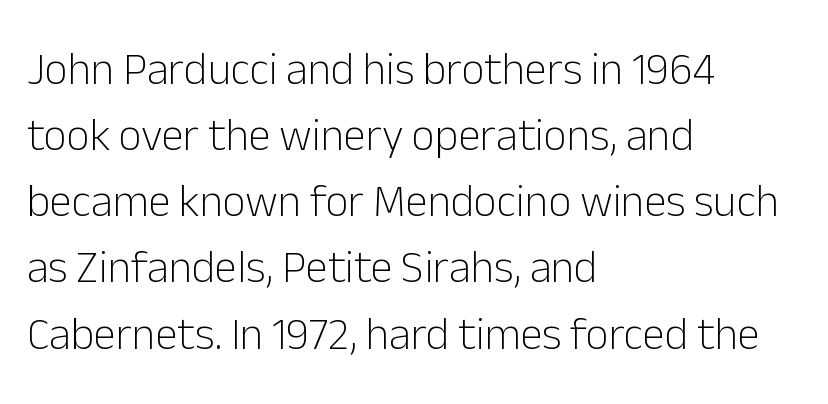
{"serif": "no", "italic": "no", "bold": "no", "weight": "light", "width": "normal", "stroke_contrast": "low", "x_height": "medium", "monospaced": "no", "underline": "no", "align": "left", "line_spacing": "normal", "line_spacing_ratio": 1.47, "letter_spacing": "normal", "letter_spacing_em": 0.0, "glyph_px": 45}
